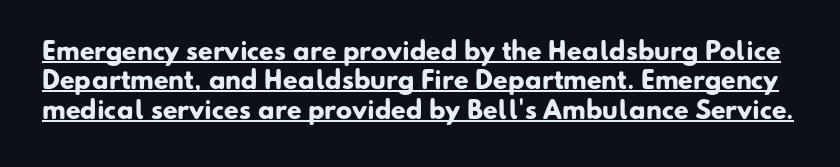
{"bold": "yes", "underline": "yes", "line_spacing_ratio": 1.22, "letter_spacing": "normal", "letter_spacing_em": 0.0, "glyph_px": 24}
